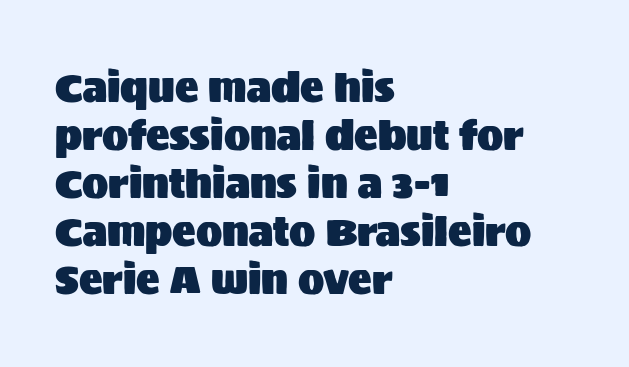
{"serif": "no", "italic": "no", "width": "normal", "stroke_contrast": "medium", "x_height": "large", "monospaced": "no", "underline": "no", "align": "left", "line_spacing_ratio": 1.23, "letter_spacing": "normal", "letter_spacing_em": 0.0, "glyph_px": 39}
